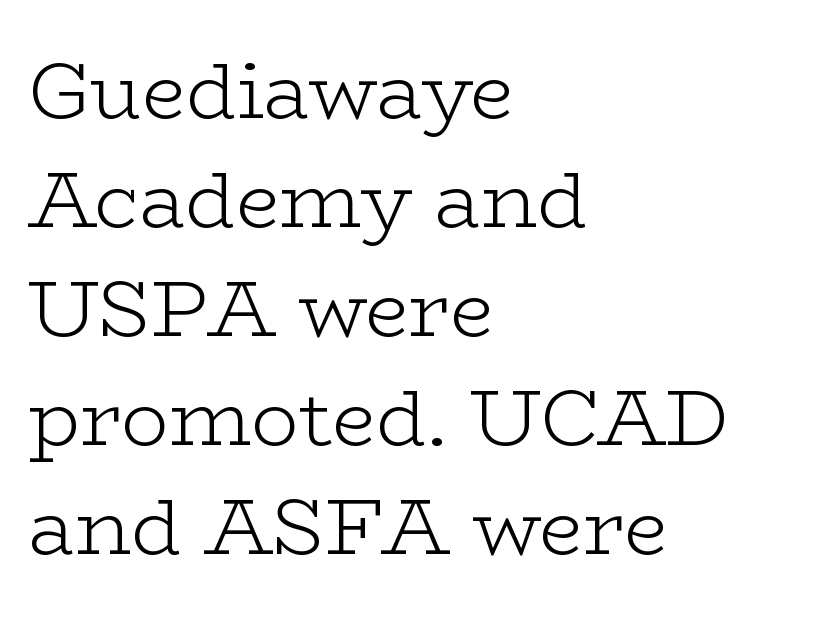
{"serif": "yes", "italic": "no", "bold": "no", "weight": "light", "width": "wide", "stroke_contrast": "low", "x_height": "medium", "monospaced": "no", "underline": "no", "align": "left", "line_spacing": "normal", "line_spacing_ratio": 1.38, "letter_spacing": "normal", "letter_spacing_em": 0.0, "glyph_px": 79}
